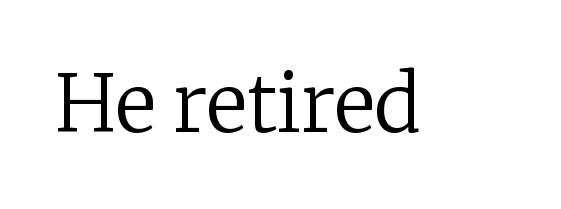
{"serif": "yes", "italic": "no", "bold": "no", "weight": "regular", "width": "normal", "stroke_contrast": "low", "x_height": "medium", "monospaced": "no", "underline": "no", "letter_spacing": "normal", "letter_spacing_em": 0.0, "glyph_px": 78}
